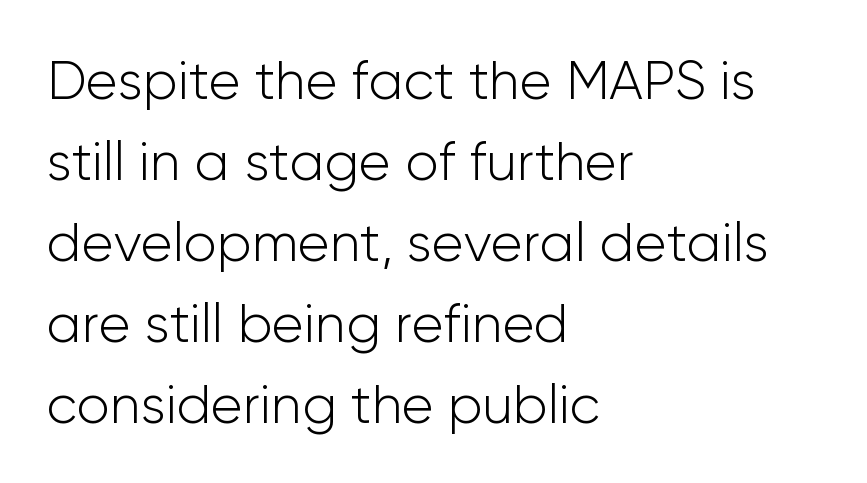
{"serif": "no", "italic": "no", "bold": "no", "weight": "light", "width": "normal", "stroke_contrast": "low", "x_height": "medium", "monospaced": "no", "underline": "no", "align": "left", "line_spacing": "normal", "line_spacing_ratio": 1.5, "letter_spacing": "normal", "letter_spacing_em": 0.0, "glyph_px": 54}
